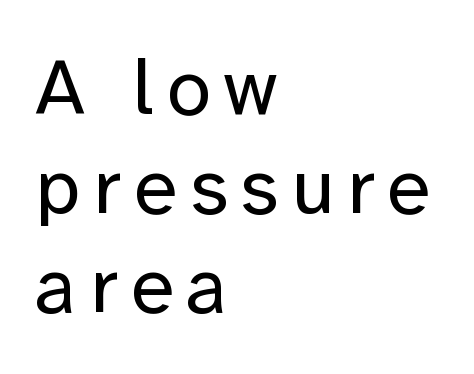
Q: Is the text bold? A: No.
Q: Is the text italic (slanted)? A: No, it is upright.
Q: Is the typeface a serif or a sans-serif typeface? A: Sans-serif.
Q: Is the text underlined? A: No.
Q: How is the paragraph aligned? A: Left-aligned.
Q: Width (condensed, normal, or wide)? A: Normal.
Q: Stroke contrast? A: Low.
Q: x-height? A: Medium.
Q: Monospaced? A: No.
